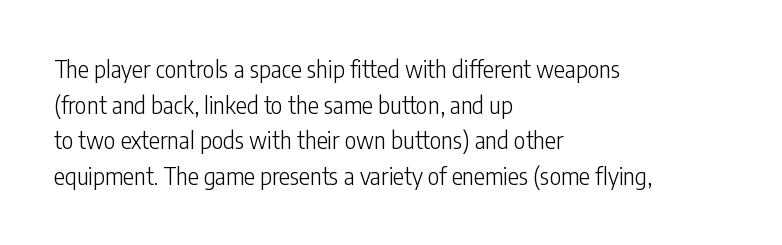
Baseline-to-baseline distance is the conventional proportion of letter height. The passage is arranged the way most books set body copy — flush left. The glyphs are unaccompanied by any horizontal stroke below them. The gaps between neighbouring characters are ordinary and unremarkable.
